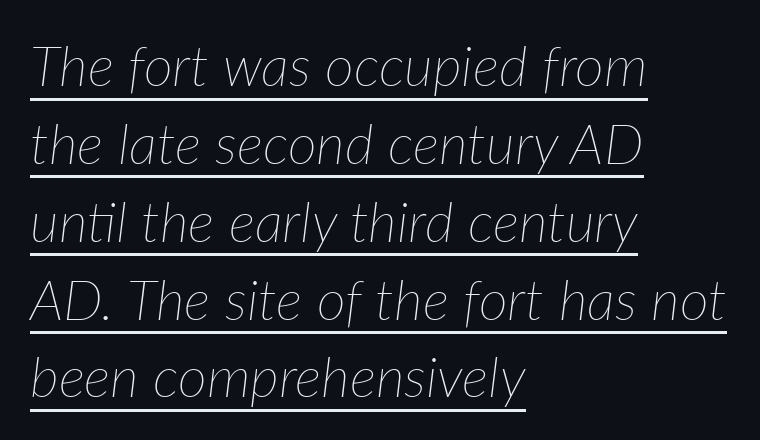
Q: Is the text bold? A: No.
Q: Is the text italic (slanted)? A: Yes, it leans right by about 7 degrees.
Q: Is the text underlined? A: Yes.
Q: How is the paragraph aligned? A: Left-aligned.
Q: Is the spacing between letters normal or unusually wide? A: Normal.
Q: Is the spacing between lines tight, normal or loose? A: Normal.
Q: Width (condensed, normal, or wide)? A: Normal.
Q: Stroke contrast? A: Low.
Q: x-height? A: Medium.
Q: Monospaced? A: No.
